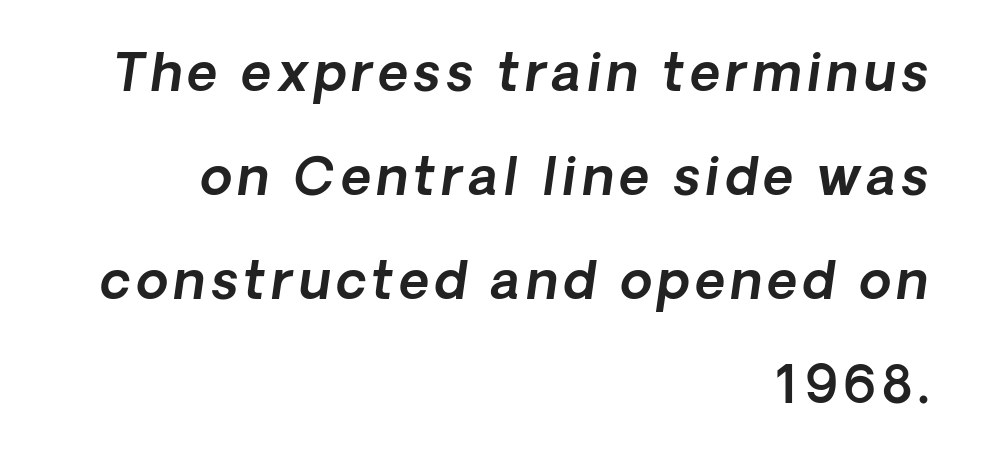
The image shows 52 px text type, italic (leaning right); set right-aligned, loose line spacing (2.0x), not underlined; a medium x-height.
